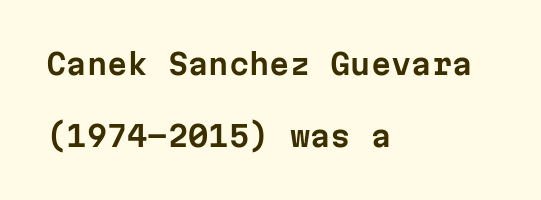
The image shows 29 px sans-serif type, upright, monospaced; set left-aligned, loose line spacing (2.5x), normal letter spacing, not underlined; low stroke contrast and a medium x-height.
